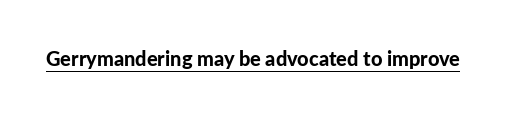
The image shows 20 px bold type, upright; set normal letter spacing, underlined.
